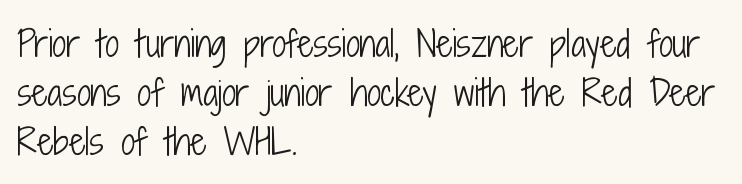
Q: Is the text bold? A: No.
Q: Is the text italic (slanted)? A: No, it is upright.
Q: Is the typeface a serif or a sans-serif typeface? A: Sans-serif.
Q: Is the text underlined? A: No.
Q: How is the paragraph aligned? A: Left-aligned.
Q: Is the spacing between letters normal or unusually wide? A: Normal.
Q: Is the spacing between lines tight, normal or loose? A: Normal.
Q: Width (condensed, normal, or wide)? A: Condensed.
Q: Stroke contrast? A: Low.
Q: x-height? A: Medium.
Q: Monospaced? A: No.
